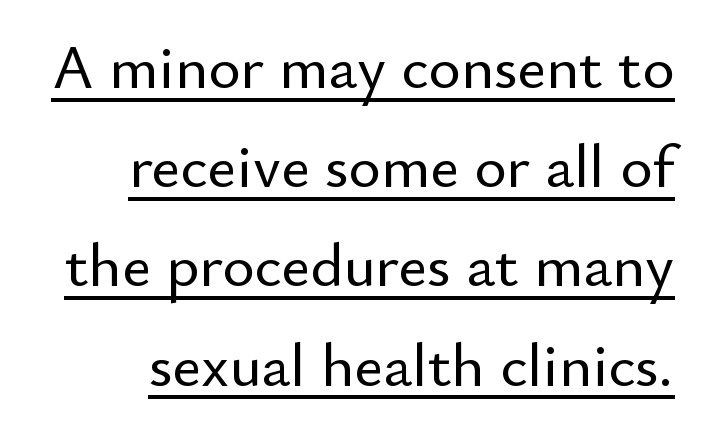
The designer went with a sans here, leaving each stem footless. When letters stand straight like this, we call the style roman or upright. There is no visible air inserted between adjacent glyphs. In designer terms, the underline attribute is active on this setting. The rendering uses a moderate line-height, typical for paragraphs. This sample has the flowing, uneven cadence of proportional lettering.
